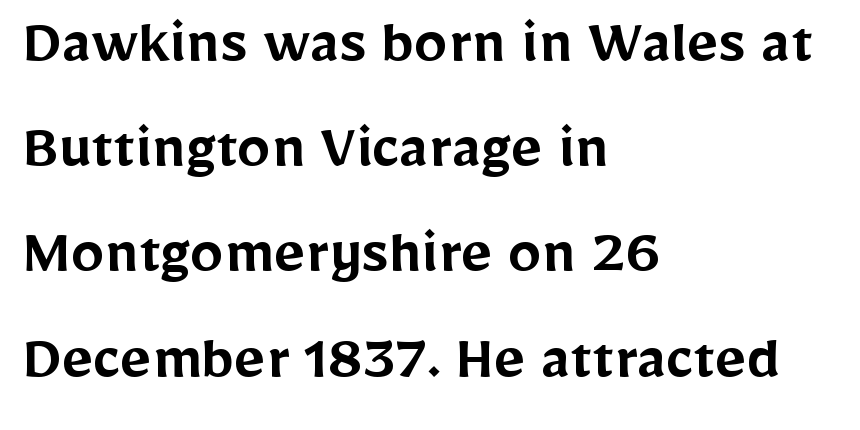
These lines are set flush left with a ragged right edge. Decoration check: the copy has no underline. Look at the stroke-to-counter ratio: somewhat heavy, a semibold. The tracking reads as untouched default to a designer's eye. No feet cap the strokes, marking this as sans-serif type. Is this a fixed-width face? No — the glyphs have proportional, varying widths.
